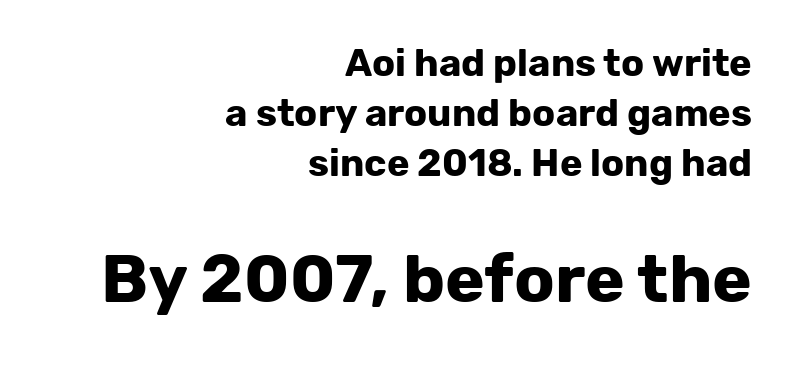
{"serif": "no", "italic": "no", "bold": "yes", "weight": "bold", "width": "normal", "stroke_contrast": "low", "x_height": "medium", "monospaced": "no", "underline": "no", "align": "right", "line_spacing": "normal", "line_spacing_ratio": 1.32, "letter_spacing": "normal", "letter_spacing_em": 0.0, "larger_block": "second", "size_ratio": 1.76, "glyph_px": 67}
